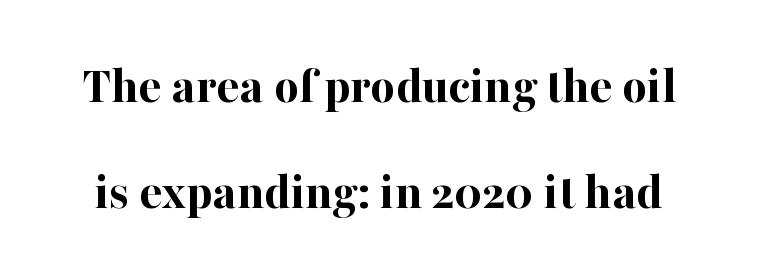
{"serif": "yes", "italic": "no", "bold": "yes", "weight": "bold", "width": "normal", "stroke_contrast": "high", "x_height": "medium", "monospaced": "no", "underline": "no", "line_spacing": "loose", "line_spacing_ratio": 2.0, "letter_spacing": "normal", "letter_spacing_em": 0.0, "glyph_px": 53}
